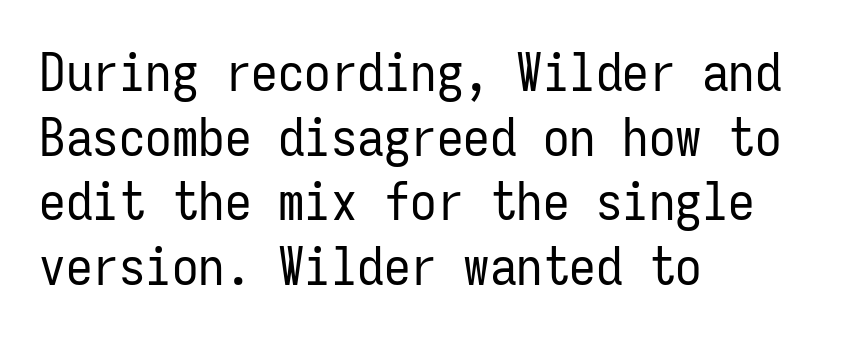
Q: Is the text bold? A: No.
Q: Is the text italic (slanted)? A: No, it is upright.
Q: Is the typeface a serif or a sans-serif typeface? A: Sans-serif.
Q: Is the text underlined? A: No.
Q: How is the paragraph aligned? A: Left-aligned.
Q: Is the spacing between letters normal or unusually wide? A: Normal.
Q: Width (condensed, normal, or wide)? A: Condensed.
Q: Stroke contrast? A: Low.
Q: x-height? A: Medium.
Q: Monospaced? A: Yes.
